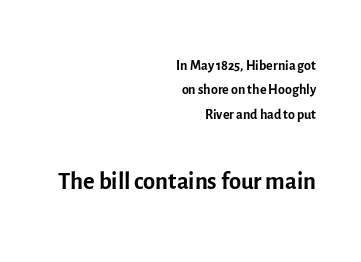
The image shows 35 px regular-weight sans-serif type, upright; set right-aligned, line spacing 1.22x, normal letter spacing, not underlined; the second (bottom) block is 1.75x larger; a medium x-height.
